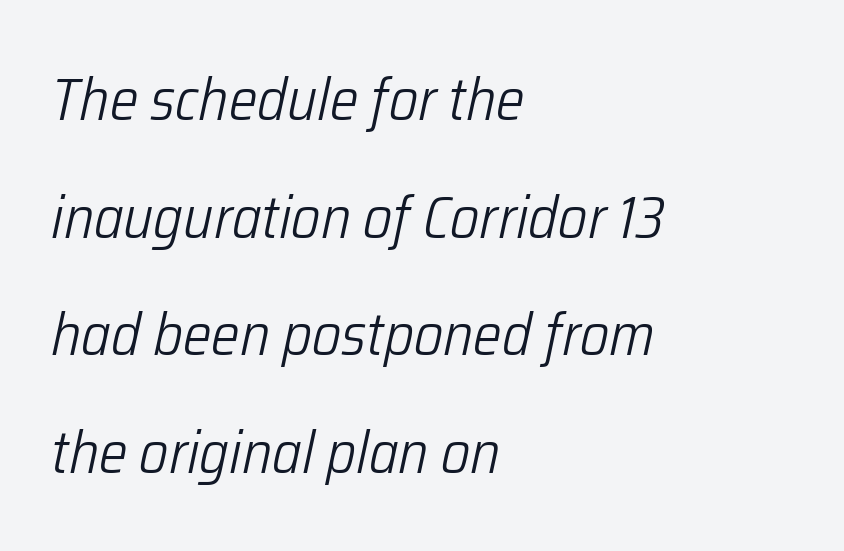
The image shows 60 px light, condensed type, italic (leaning right); set left-aligned, loose line spacing (1.96x), normal letter spacing, not underlined; low stroke contrast and a medium x-height.
